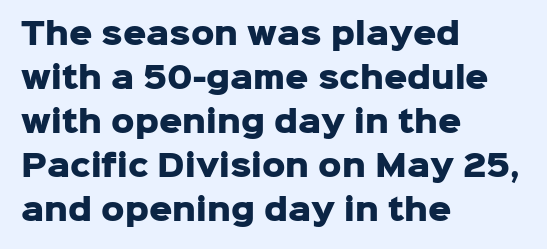
Q: Is the text bold? A: Yes.
Q: Is the text italic (slanted)? A: No, it is upright.
Q: Is the typeface a serif or a sans-serif typeface? A: Sans-serif.
Q: Is the text underlined? A: No.
Q: How is the paragraph aligned? A: Left-aligned.
Q: Is the spacing between letters normal or unusually wide? A: Normal.
Q: Is the spacing between lines tight, normal or loose? A: Normal.
Q: Width (condensed, normal, or wide)? A: Normal.
Q: Stroke contrast? A: Low.
Q: x-height? A: Medium.
Q: Monospaced? A: No.
